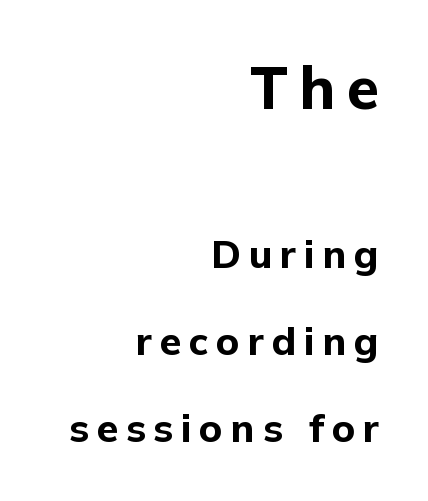
The image shows 59 px bold sans-serif type, upright; set right-aligned, loose line spacing (2.23x), unusually wide letter spacing (+0.2 em), not underlined; the first (top) block is 1.51x larger; low stroke contrast and a medium x-height.
